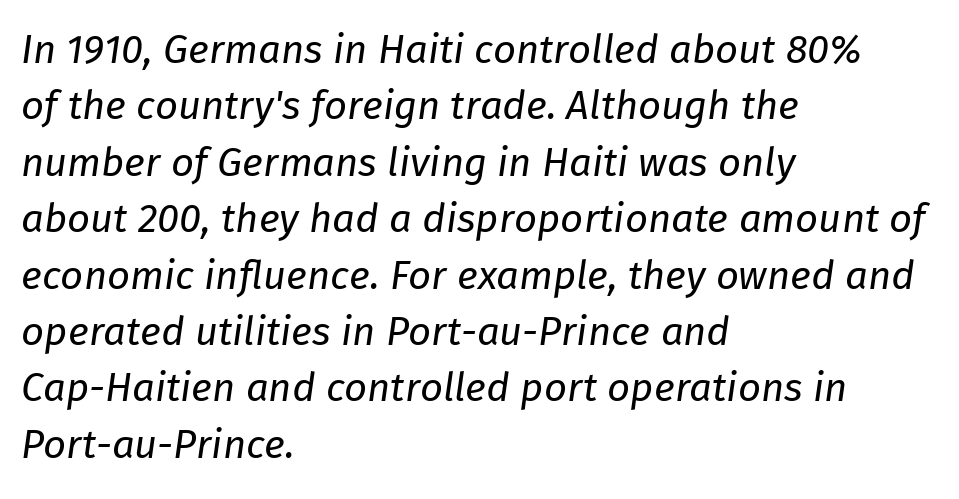
The image shows 40 px regular-weight type, italic (leaning right); set left-aligned, normal line spacing (1.41x), normal letter spacing, not underlined; low stroke contrast and a medium x-height.
